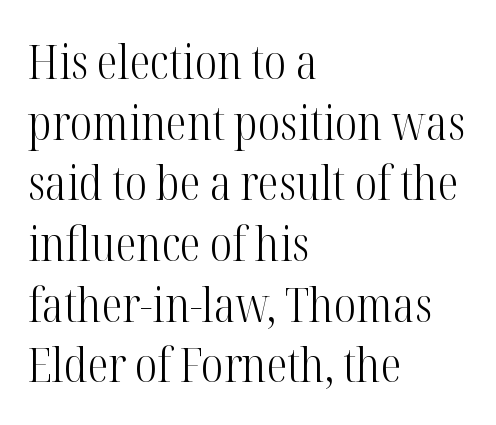
Q: Is the text bold? A: No.
Q: Is the text italic (slanted)? A: No, it is upright.
Q: Is the typeface a serif or a sans-serif typeface? A: Serif.
Q: Is the text underlined? A: No.
Q: How is the paragraph aligned? A: Left-aligned.
Q: Is the spacing between letters normal or unusually wide? A: Normal.
Q: Is the spacing between lines tight, normal or loose? A: Normal.
Q: Width (condensed, normal, or wide)? A: Condensed.
Q: Stroke contrast? A: High.
Q: x-height? A: Medium.
Q: Monospaced? A: No.
